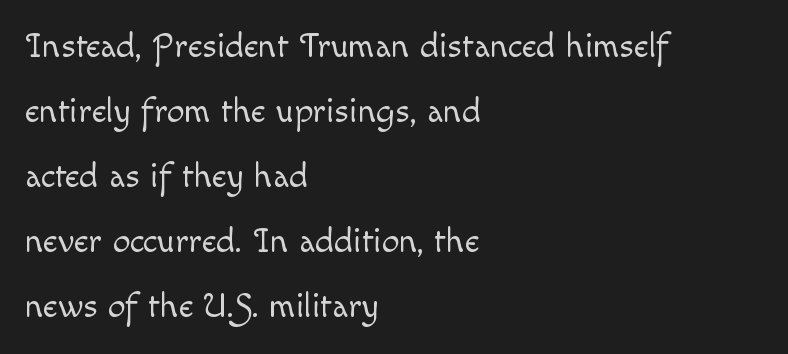
Q: Is the text bold? A: No.
Q: Is the text italic (slanted)? A: No, it is upright.
Q: Is the text underlined? A: No.
Q: How is the paragraph aligned? A: Left-aligned.
Q: Is the spacing between letters normal or unusually wide? A: Normal.
Q: Width (condensed, normal, or wide)? A: Normal.
Q: x-height? A: Small.
Q: Monospaced? A: No.
